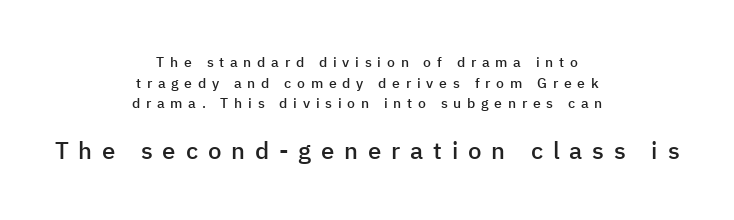
The image shows 24 px text type, upright; set centered, normal line spacing (1.47x), unusually wide letter spacing (+0.41 em), not underlined; the second (bottom) block is 1.71x larger.
